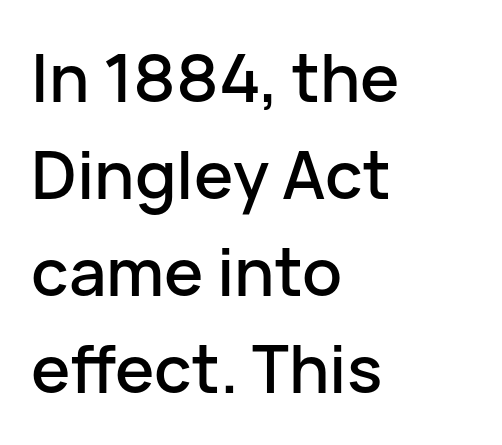
{"serif": "no", "italic": "no", "width": "normal", "stroke_contrast": "low", "x_height": "medium", "monospaced": "no", "underline": "no", "align": "left", "line_spacing": "normal", "line_spacing_ratio": 1.47, "letter_spacing": "normal", "letter_spacing_em": 0.0, "glyph_px": 66}
